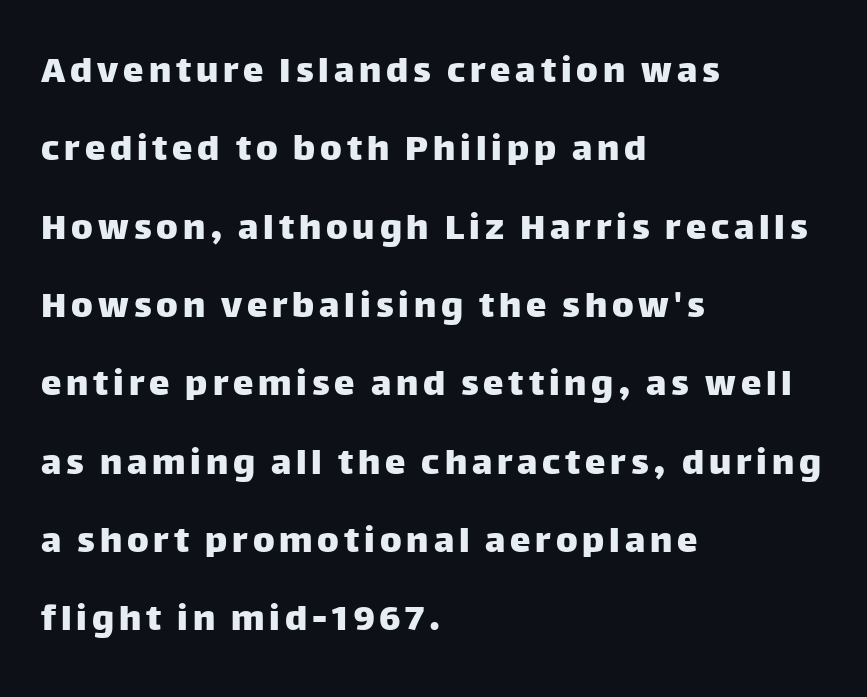
Q: Is the text italic (slanted)? A: No, it is upright.
Q: Is the typeface a serif or a sans-serif typeface? A: Sans-serif.
Q: Is the text underlined? A: No.
Q: How is the paragraph aligned? A: Left-aligned.
Q: Is the spacing between lines tight, normal or loose? A: Loose.
Q: Width (condensed, normal, or wide)? A: Normal.
Q: Stroke contrast? A: Low.
Q: x-height? A: Large.
Q: Monospaced? A: No.
